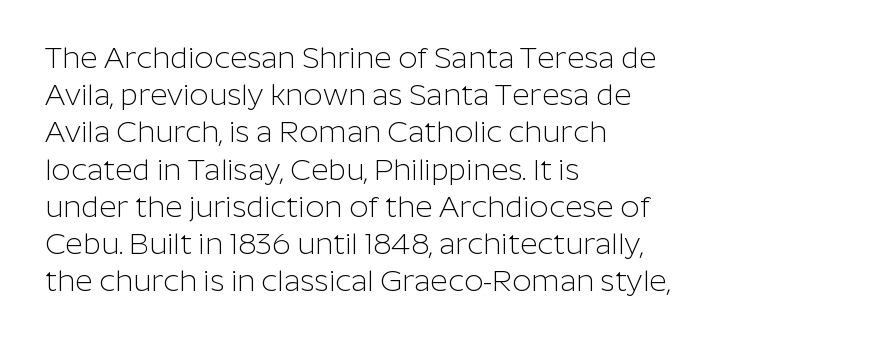
Q: Is the text bold? A: No.
Q: Is the text italic (slanted)? A: No, it is upright.
Q: Is the typeface a serif or a sans-serif typeface? A: Sans-serif.
Q: Is the text underlined? A: No.
Q: How is the paragraph aligned? A: Left-aligned.
Q: Is the spacing between letters normal or unusually wide? A: Normal.
Q: Width (condensed, normal, or wide)? A: Normal.
Q: Stroke contrast? A: Low.
Q: x-height? A: Medium.
Q: Monospaced? A: No.
